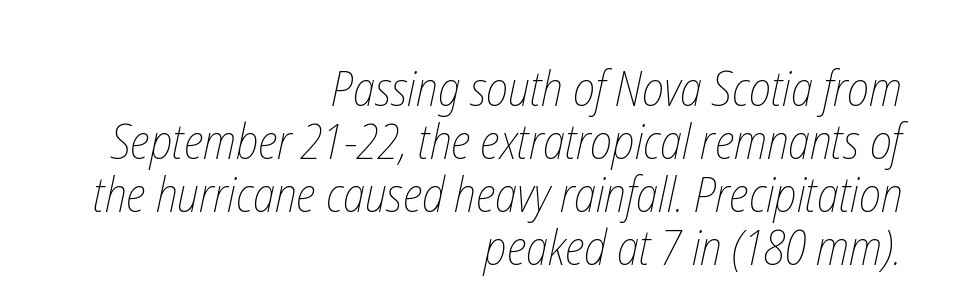
Q: Is the text bold? A: No.
Q: Is the text underlined? A: No.
Q: How is the paragraph aligned? A: Right-aligned.
Q: Is the spacing between letters normal or unusually wide? A: Normal.
Q: Is the spacing between lines tight, normal or loose? A: Tight.
Q: Width (condensed, normal, or wide)? A: Condensed.
Q: Stroke contrast? A: Low.
Q: x-height? A: Medium.
Q: Monospaced? A: No.
